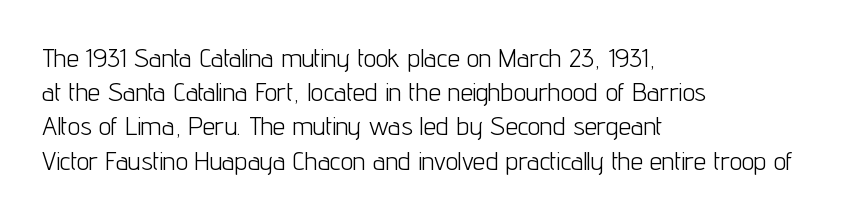
{"italic": "no", "bold": "no", "underline": "no", "align": "left", "line_spacing": "normal", "line_spacing_ratio": 1.37, "letter_spacing": "normal", "letter_spacing_em": 0.0, "glyph_px": 25}
